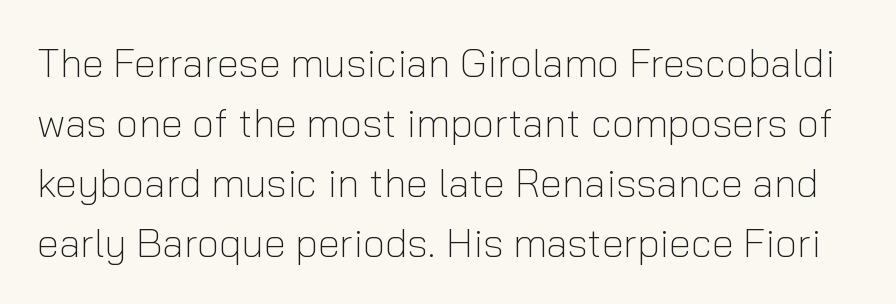
The image shows 40 px light sans-serif type, upright; set normal line spacing (1.5x), normal letter spacing, not underlined; low stroke contrast and a medium x-height.
